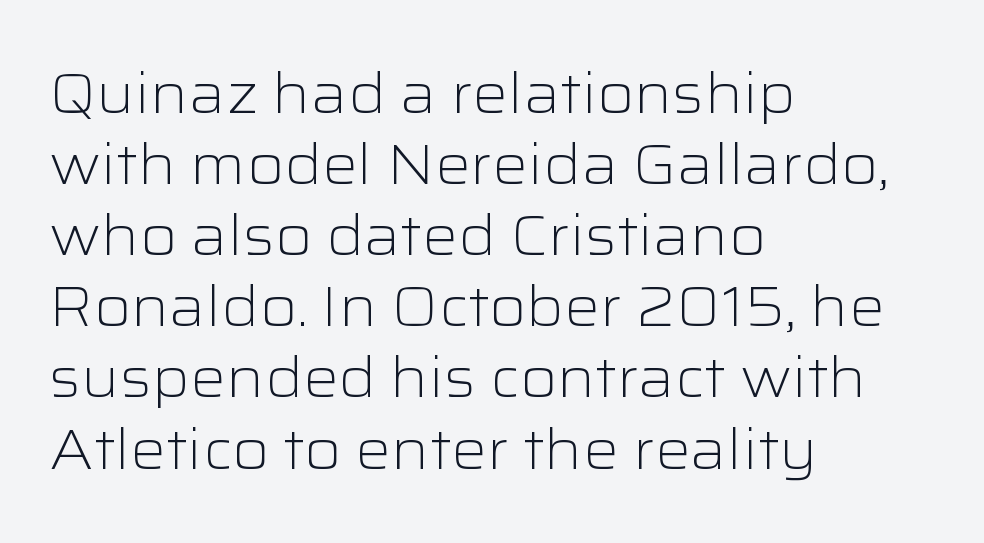
{"serif": "no", "italic": "no", "bold": "no", "weight": "light", "width": "wide", "stroke_contrast": "low", "x_height": "medium", "monospaced": "no", "underline": "no", "align": "left", "line_spacing": "normal", "line_spacing_ratio": 1.27, "letter_spacing": "normal", "letter_spacing_em": 0.0, "glyph_px": 56}
